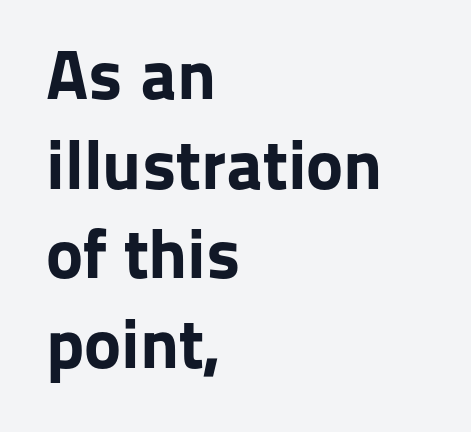
Q: Is the text bold? A: Yes.
Q: Is the text italic (slanted)? A: No, it is upright.
Q: Is the typeface a serif or a sans-serif typeface? A: Sans-serif.
Q: Is the text underlined? A: No.
Q: How is the paragraph aligned? A: Left-aligned.
Q: Is the spacing between letters normal or unusually wide? A: Normal.
Q: Is the spacing between lines tight, normal or loose? A: Normal.
Q: Width (condensed, normal, or wide)? A: Normal.
Q: Stroke contrast? A: Low.
Q: x-height? A: Medium.
Q: Monospaced? A: No.
